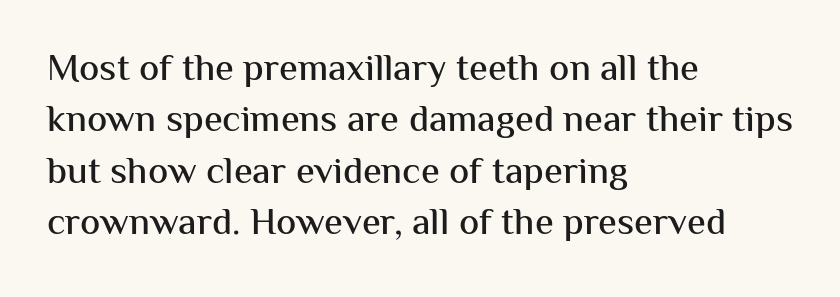
What stands out about the letter spacing? Nothing — it is the standard amount. Underline: absent. In terms of letterform style, serifs are entirely absent. All the whitespace from short lines collects on the right. Vertical strokes here are truly vertical.
